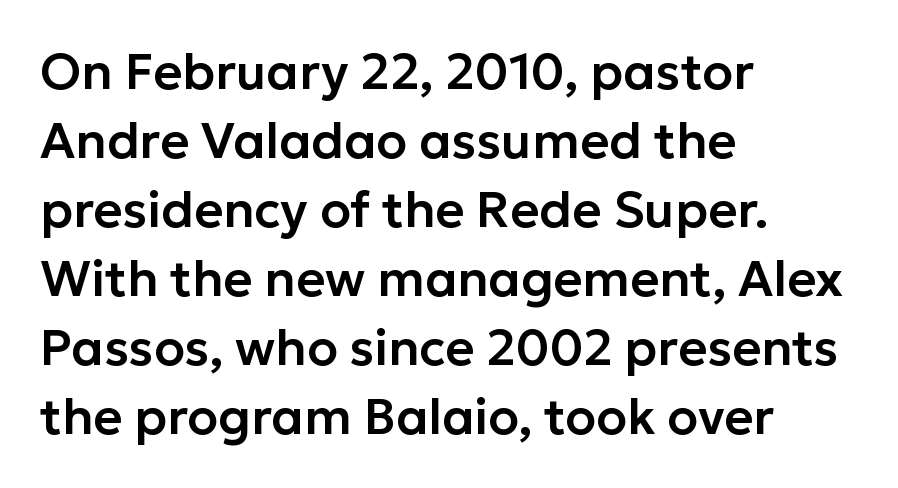
Q: Is the text italic (slanted)? A: No, it is upright.
Q: Is the typeface a serif or a sans-serif typeface? A: Sans-serif.
Q: Is the text underlined? A: No.
Q: How is the paragraph aligned? A: Left-aligned.
Q: Is the spacing between letters normal or unusually wide? A: Normal.
Q: Is the spacing between lines tight, normal or loose? A: Normal.
Q: Width (condensed, normal, or wide)? A: Normal.
Q: Stroke contrast? A: Low.
Q: x-height? A: Medium.
Q: Monospaced? A: No.
